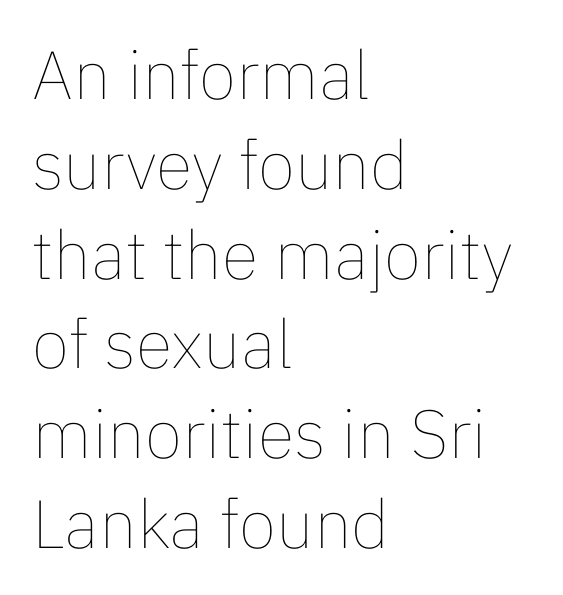
The space between consecutive lines is moderate. Varying glyph widths throughout — classic text-font behaviour. This sample uses plain, unmodified letter spacing. The font's upright variant was chosen for this text.
